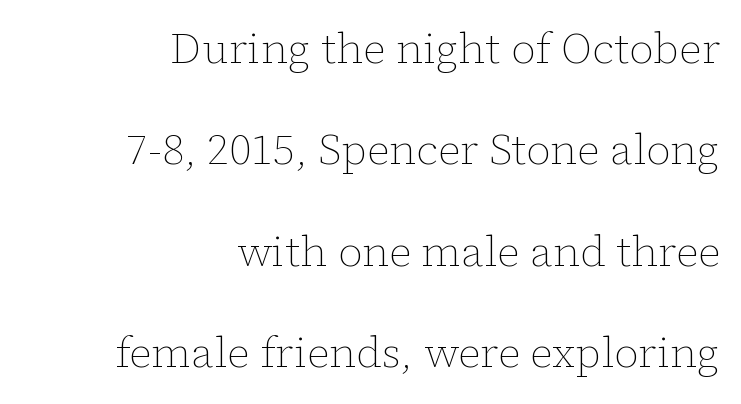
{"italic": "no", "bold": "no", "weight": "thin", "width": "normal", "stroke_contrast": "low", "x_height": "medium", "monospaced": "no", "underline": "no", "align": "right", "line_spacing": "loose", "line_spacing_ratio": 2.36, "letter_spacing": "normal", "letter_spacing_em": 0.0, "glyph_px": 43}
